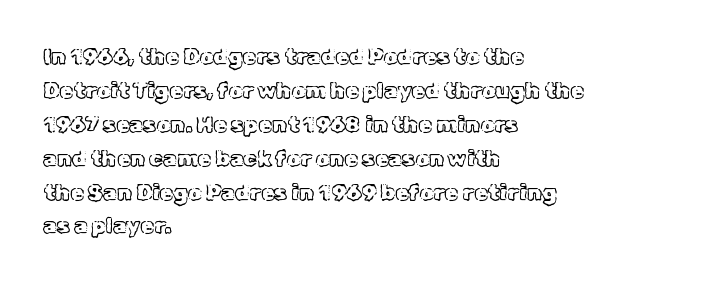
The image shows 22 px text type, upright; set left-aligned, normal line spacing (1.54x), normal letter spacing, not underlined.
